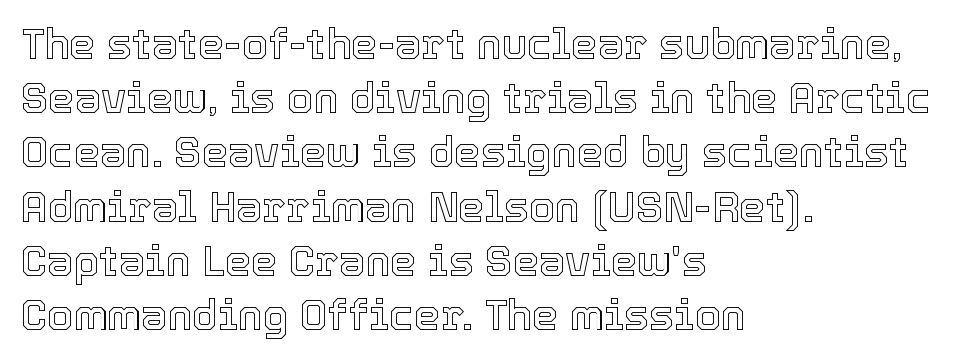
Compared with a centered layout, this one pins lines to the left instead. Upright lettering throughout. Here the glyphs are tracked normally, forming tight word shapes. The glyphs are unaccompanied by any horizontal stroke below them.
